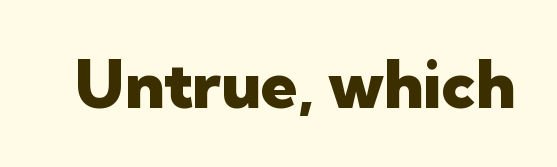
The image shows 66 px heavy sans-serif type, upright; set normal letter spacing, not underlined; low stroke contrast and a medium x-height.
